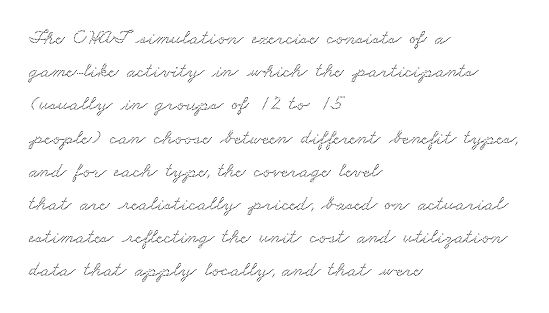
{"underline": "no", "align": "left", "line_spacing": "normal", "line_spacing_ratio": 1.58, "letter_spacing": "normal", "letter_spacing_em": 0.0, "glyph_px": 21}
